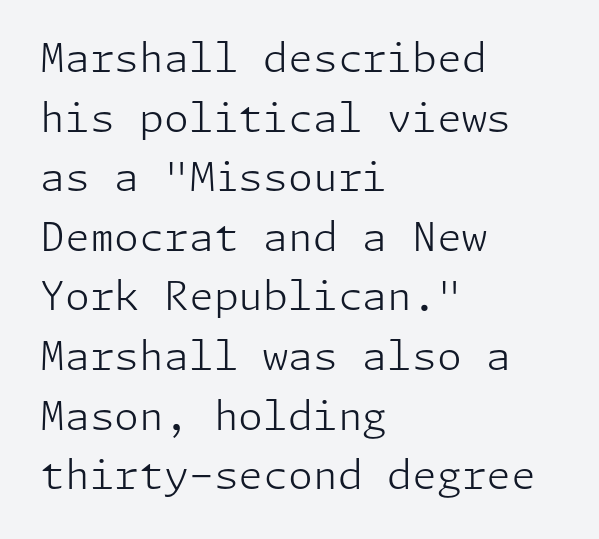
{"serif": "no", "italic": "no", "bold": "no", "weight": "light", "width": "normal", "stroke_contrast": "low", "x_height": "medium", "underline": "no", "align": "left", "line_spacing": "normal", "line_spacing_ratio": 1.49, "letter_spacing": "normal", "letter_spacing_em": 0.0, "glyph_px": 40}
